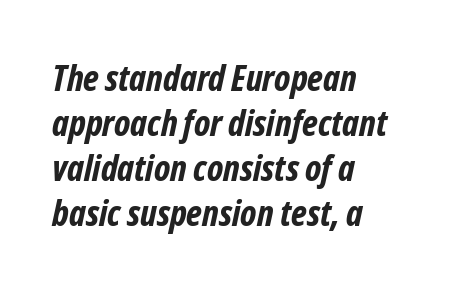
Q: Is the text bold? A: Yes.
Q: Is the typeface a serif or a sans-serif typeface? A: Sans-serif.
Q: Is the text underlined? A: No.
Q: How is the paragraph aligned? A: Left-aligned.
Q: Is the spacing between letters normal or unusually wide? A: Normal.
Q: Is the spacing between lines tight, normal or loose? A: Normal.
Q: Width (condensed, normal, or wide)? A: Condensed.
Q: Stroke contrast? A: Low.
Q: x-height? A: Medium.
Q: Monospaced? A: No.
